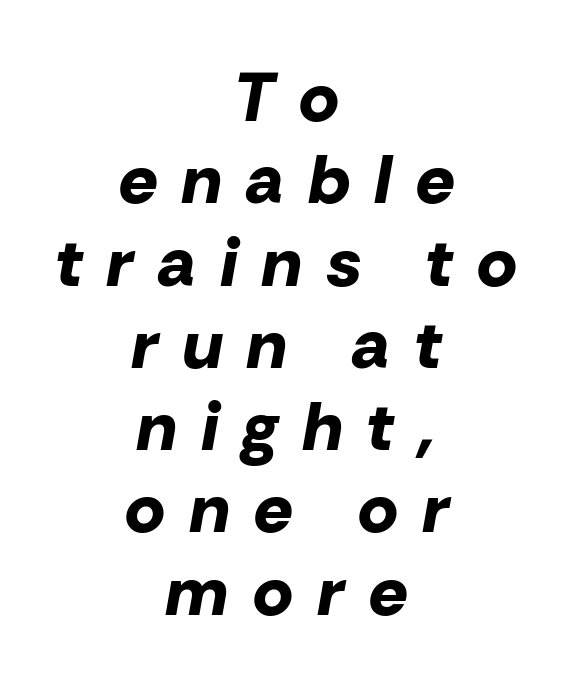
The image shows 68 px bold type, italic (leaning right); set centered, line spacing 1.21x, unusually wide letter spacing (+0.37 em), not underlined; low stroke contrast and a medium x-height.
